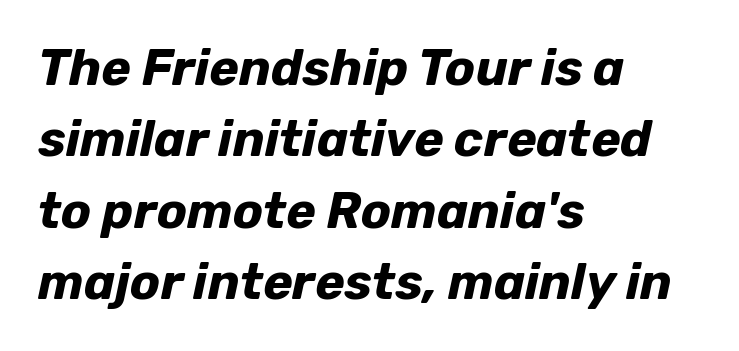
The space beneath each line is pristine and unruled. Varying glyph widths throughout — classic text-font behaviour. Is the block centered? No — it sits flush against the left margin. Vertical spacing — default. Heavy, bold letterforms. You can tell it's italic because the verticals aren't actually vertical.
